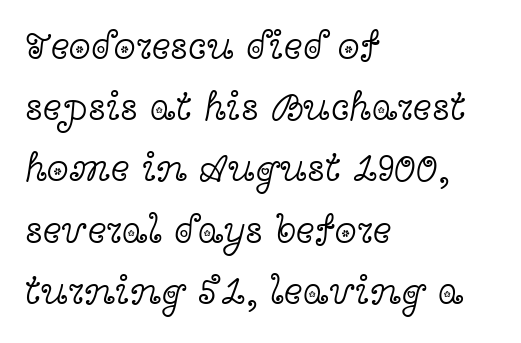
Leading: standard. Varying glyph widths throughout — classic text-font behaviour. Short note: letters normally spaced. The lines in this sample share a left origin and differ only in where they stop. The strokes are not fattened; the text isn't bold.
